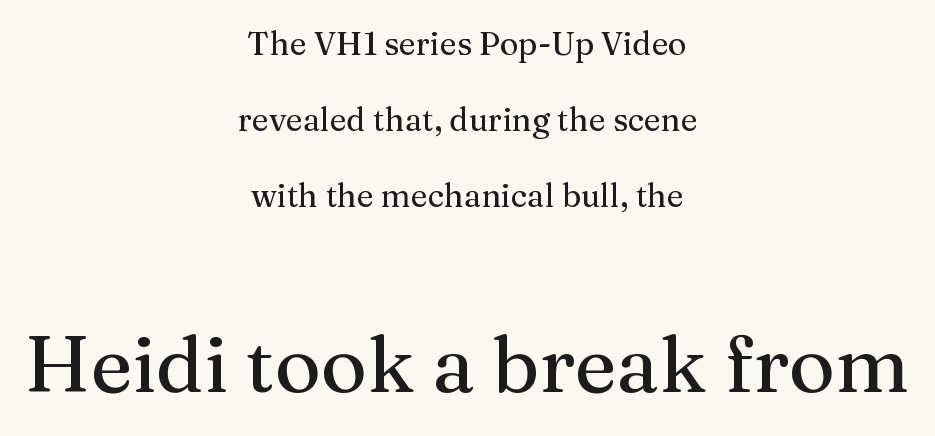
Q: Is the text italic (slanted)? A: No, it is upright.
Q: Is the typeface a serif or a sans-serif typeface? A: Serif.
Q: Is the text underlined? A: No.
Q: How is the paragraph aligned? A: Centered.
Q: Is the spacing between letters normal or unusually wide? A: Normal.
Q: Is the spacing between lines tight, normal or loose? A: Loose.
Q: Which block of text is set in a larger size, the first (top) or the second (bottom)? A: The second (bottom) one.
Q: Width (condensed, normal, or wide)? A: Normal.
Q: Stroke contrast? A: Medium.
Q: x-height? A: Medium.
Q: Monospaced? A: No.
